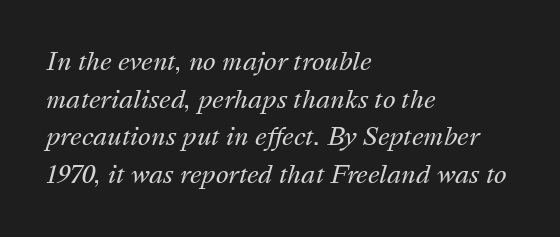
Q: Is the text bold? A: No.
Q: Is the text italic (slanted)? A: Yes, it leans right by about 16 degrees.
Q: Is the text underlined? A: No.
Q: How is the paragraph aligned? A: Left-aligned.
Q: Is the spacing between letters normal or unusually wide? A: Normal.
Q: Is the spacing between lines tight, normal or loose? A: Normal.
